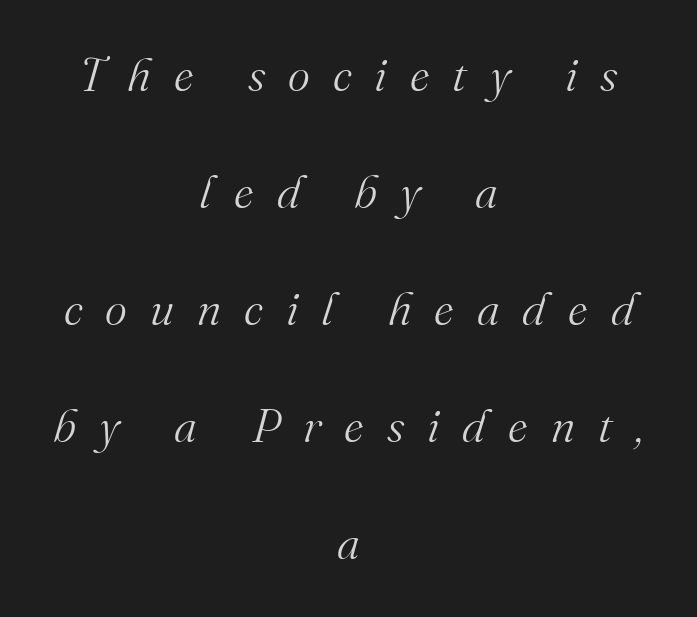
Q: Is the text bold? A: No.
Q: Is the text italic (slanted)? A: Yes, it leans right by about 16 degrees.
Q: Is the typeface a serif or a sans-serif typeface? A: Serif.
Q: Is the text underlined? A: No.
Q: How is the paragraph aligned? A: Centered.
Q: Is the spacing between letters normal or unusually wide? A: Unusually wide.
Q: Is the spacing between lines tight, normal or loose? A: Loose.
Q: Width (condensed, normal, or wide)? A: Normal.
Q: Stroke contrast? A: Medium.
Q: x-height? A: Small.
Q: Monospaced? A: No.
